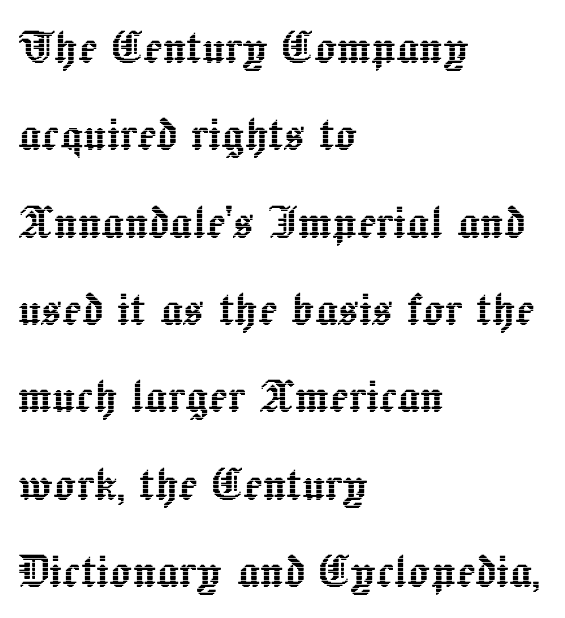
A typesetter would call this leading conventional body-copy spacing. Decoration check: the copy has no underline. Casual observation: everything's shoved over to the left. Characters remain perfectly vertical along every line. Here the designer chose a conventional face with non-uniform glyph widths. Compared with typical body copy, the letter spacing here is the same.
